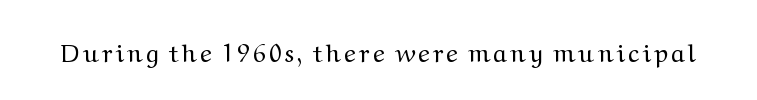
The image shows 25 px text type, upright; set not underlined.
